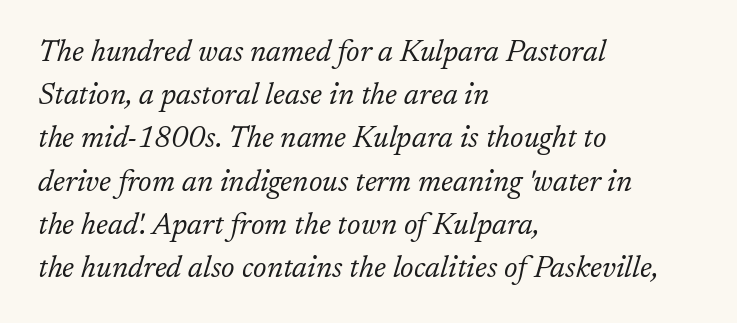
One-word summary of the alignment: left. The typeface has the unassuming heft of standard copy or less. Little horizontal feet cap the strokes, marking this as serif type. The words here are not underlined. Rendered with sloped, italic letterforms. Baseline-to-baseline distance is the conventional proportion of letter height.
